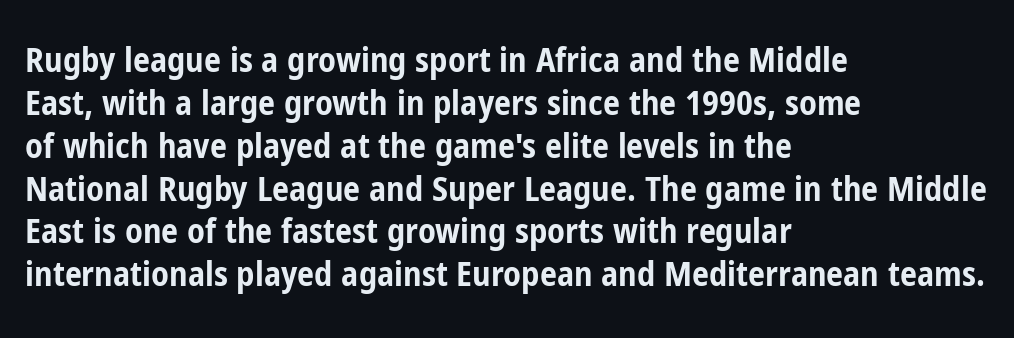
Each glyph is drawn with heavy, bold strokes. Do the letters lean? They stand straight. Here the glyphs are tracked normally, forming tight word shapes. The passage shown is typed in a proportional face where columns would drift. In CSS terms this would be text-align: left.
